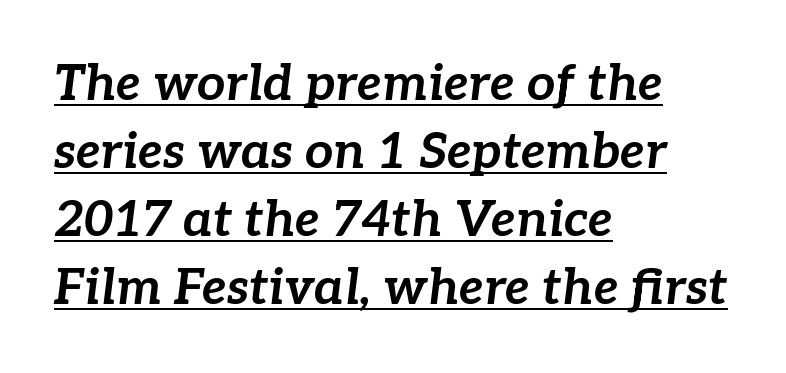
These lines are rendered in a variable-pitch font. Notice how thick the strokes are: this is what a full bold looks like. Slant detected: the letters are inclined. A continuous stroke trails under the words, as in a hyperlink. Line spacing here is normal. The lines are quadded left.
